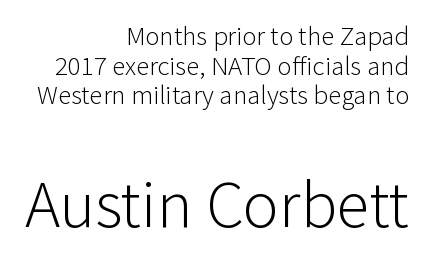
{"serif": "no", "italic": "no", "bold": "no", "weight": "light", "width": "normal", "stroke_contrast": "low", "x_height": "medium", "monospaced": "no", "underline": "no", "align": "right", "line_spacing": "tight", "line_spacing_ratio": 1.1, "letter_spacing": "normal", "letter_spacing_em": 0.0, "larger_block": "second", "size_ratio": 2.48, "glyph_px": 67}
